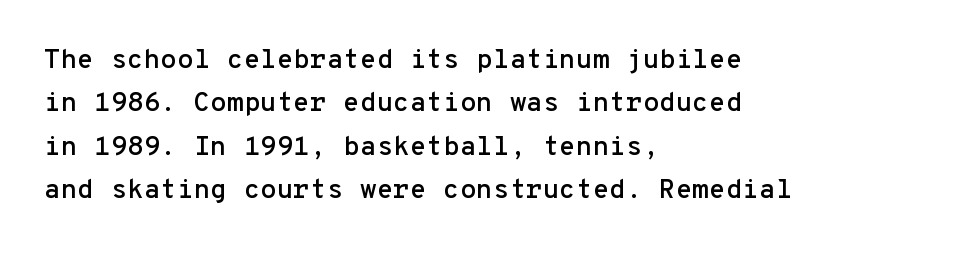
Q: Is the text italic (slanted)? A: No, it is upright.
Q: Is the text underlined? A: No.
Q: How is the paragraph aligned? A: Left-aligned.
Q: Is the spacing between letters normal or unusually wide? A: Normal.
Q: Is the spacing between lines tight, normal or loose? A: Normal.
